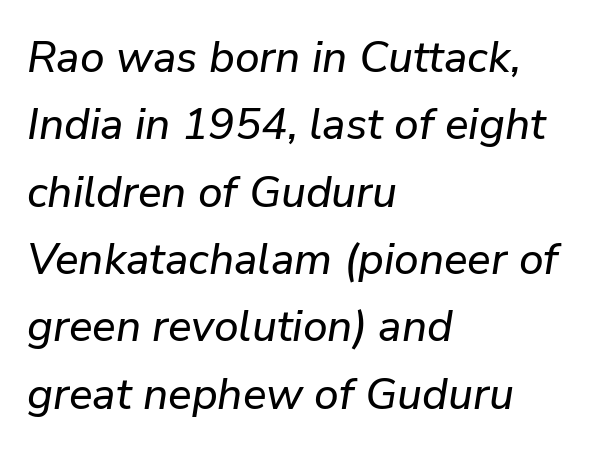
{"italic": "yes", "lean": "right", "slant_degrees": 9, "width": "normal", "stroke_contrast": "low", "x_height": "medium", "monospaced": "no", "underline": "no", "align": "left", "line_spacing": "normal", "line_spacing_ratio": 1.53, "letter_spacing": "normal", "letter_spacing_em": 0.0, "glyph_px": 44}
